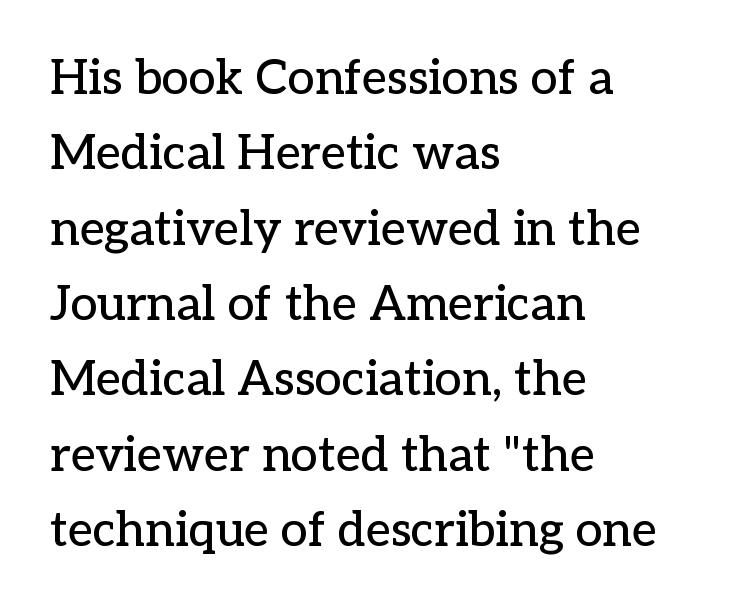
Q: Is the text italic (slanted)? A: No, it is upright.
Q: Is the typeface a serif or a sans-serif typeface? A: Serif.
Q: Is the text underlined? A: No.
Q: How is the paragraph aligned? A: Left-aligned.
Q: Is the spacing between letters normal or unusually wide? A: Normal.
Q: Is the spacing between lines tight, normal or loose? A: Normal.
Q: Width (condensed, normal, or wide)? A: Normal.
Q: Stroke contrast? A: Low.
Q: x-height? A: Medium.
Q: Monospaced? A: No.
